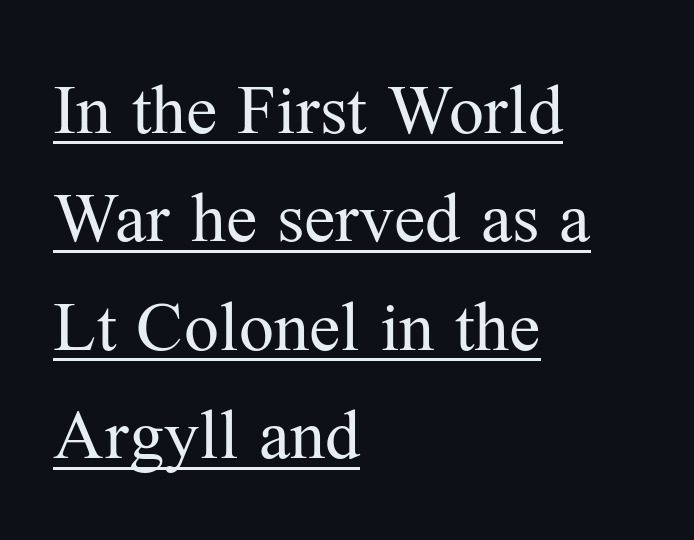
{"serif": "yes", "italic": "no", "bold": "no", "weight": "regular", "width": "normal", "stroke_contrast": "medium", "x_height": "medium", "monospaced": "no", "underline": "yes", "align": "left", "line_spacing": "normal", "line_spacing_ratio": 1.55, "letter_spacing": "normal", "letter_spacing_em": 0.0, "glyph_px": 70}
